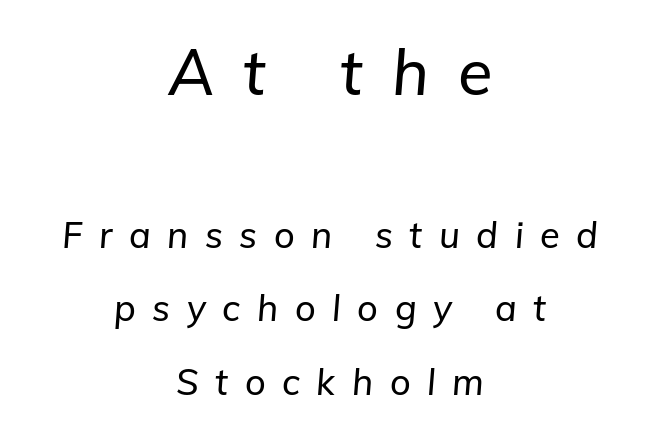
In this sample the first text group is rendered at the bigger scale. Varying glyph widths throughout — classic text-font behaviour. The letters are slanted; this is an italic face. Vertical spacing — loose.
